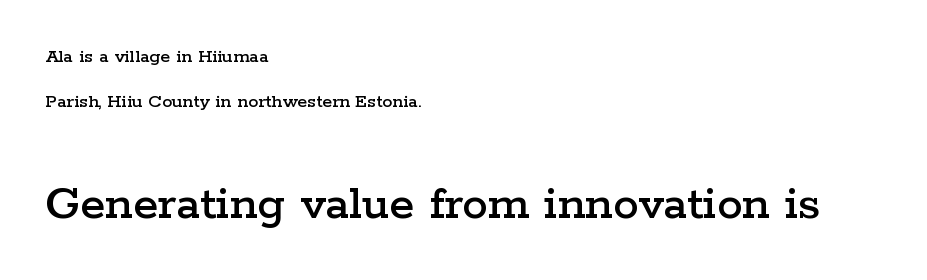
{"serif": "yes", "italic": "no", "width": "wide", "stroke_contrast": "low", "x_height": "medium", "monospaced": "no", "underline": "no", "align": "left", "line_spacing": "loose", "line_spacing_ratio": 2.25, "letter_spacing": "normal", "letter_spacing_em": 0.0, "larger_block": "second", "size_ratio": 2.55, "glyph_px": 51}
